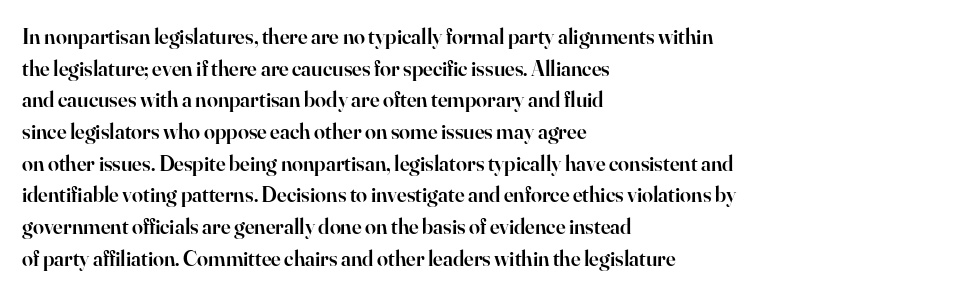
Q: Is the text bold? A: Semi-bold.
Q: Is the text italic (slanted)? A: No, it is upright.
Q: Is the text underlined? A: No.
Q: How is the paragraph aligned? A: Left-aligned.
Q: Is the spacing between letters normal or unusually wide? A: Normal.
Q: Is the spacing between lines tight, normal or loose? A: Normal.
